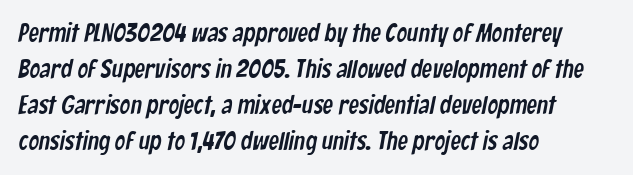
The image shows 26 px text type; set left-aligned, normal line spacing (1.39x), normal letter spacing, not underlined.
